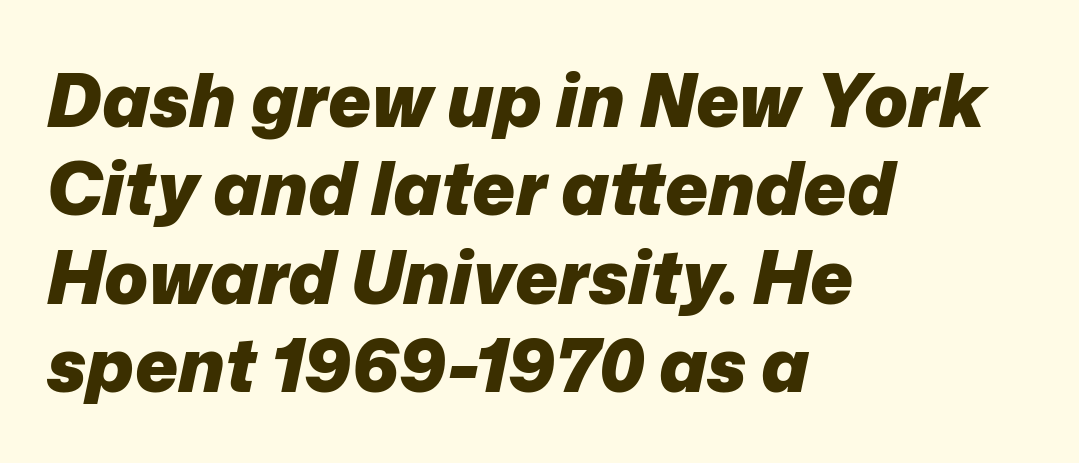
The image shows 73 px heavy type, italic (leaning right); set left-aligned, line spacing 1.21x, normal letter spacing, not underlined; low stroke contrast and a medium x-height.
